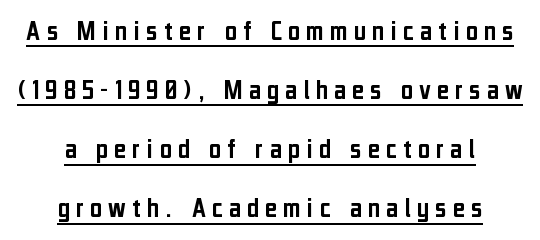
The image shows 29 px condensed sans-serif type, upright; set centered, loose line spacing (2.04x), unusually wide letter spacing (+0.21 em), underlined; low stroke contrast and a medium x-height.
